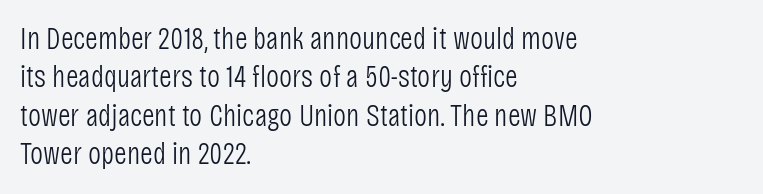
The image shows 31 px light, condensed sans-serif type, upright; set left-aligned, line spacing 1.24x, normal letter spacing, not underlined; low stroke contrast and a large x-height.
